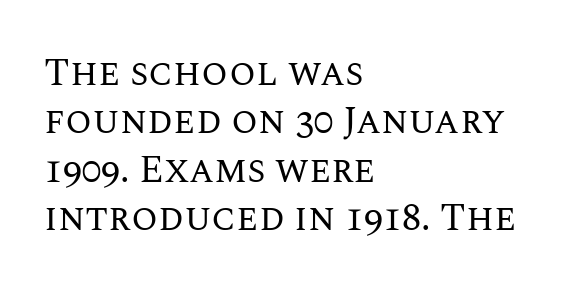
Q: Is the text bold? A: No.
Q: Is the text italic (slanted)? A: No, it is upright.
Q: Is the text underlined? A: No.
Q: How is the paragraph aligned? A: Left-aligned.
Q: Is the spacing between letters normal or unusually wide? A: Normal.
Q: Is the spacing between lines tight, normal or loose? A: Normal.
Q: Width (condensed, normal, or wide)? A: Normal.
Q: Stroke contrast? A: Medium.
Q: x-height? A: Large.
Q: Monospaced? A: No.
